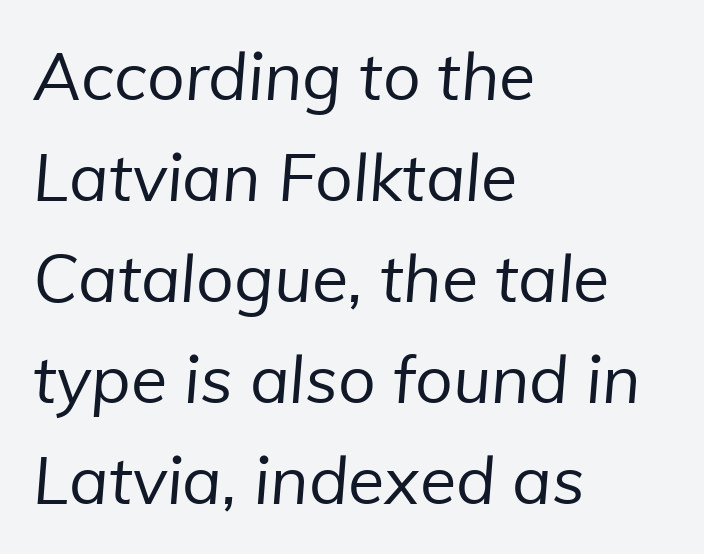
On a weight scale, this lands at 450 or below. Rows of type keep a routine distance in the vertical direction. The rendering uses natural spacing where letterforms have individual widths. What stands out about the letter spacing? Nothing — it is the standard amount.
